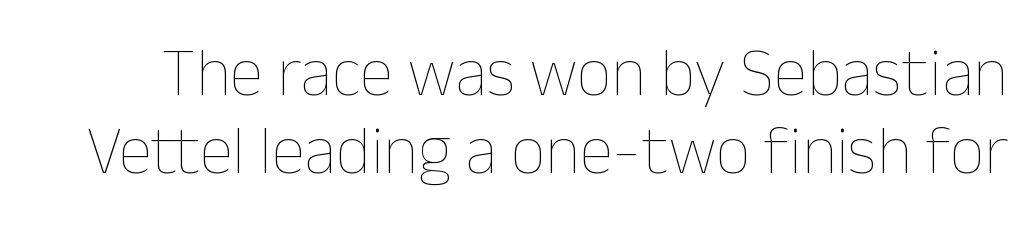
The image shows 68 px thin type, upright; set tight line spacing (1.14x), normal letter spacing, not underlined; low stroke contrast and a medium x-height.
